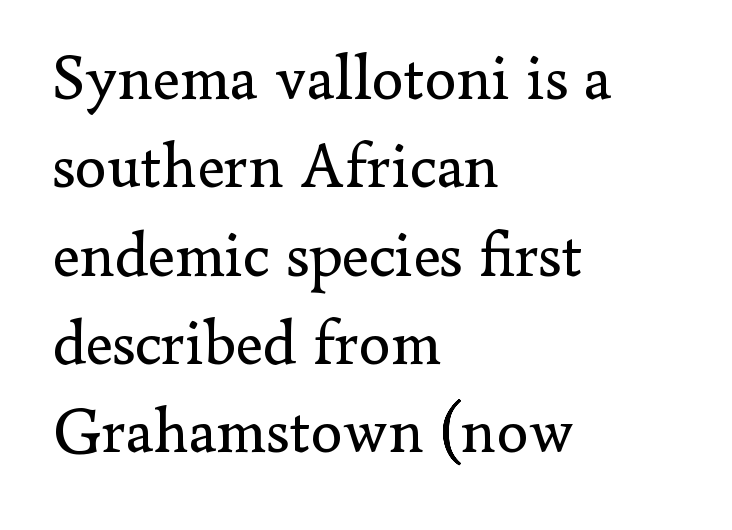
The image shows 64 px regular-weight serif type, upright; set left-aligned, normal line spacing (1.38x), normal letter spacing, not underlined; low stroke contrast and a small x-height.
